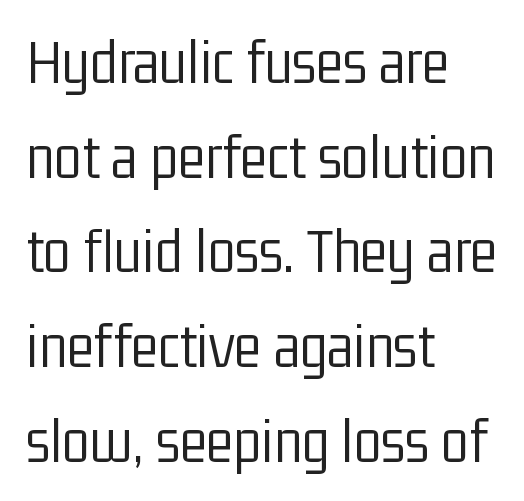
Teacher's note: observe the even left margin — that is flush-left alignment. Stroke mass is kept to a normal reading level or below. The letters carry no serifs — their stems end cleanly without finishing strokes. The letters stand straight up with perfectly vertical stems. Spacing between characters is what you'd get straight out of the box. Baseline-to-baseline distance is the conventional proportion of letter height.
